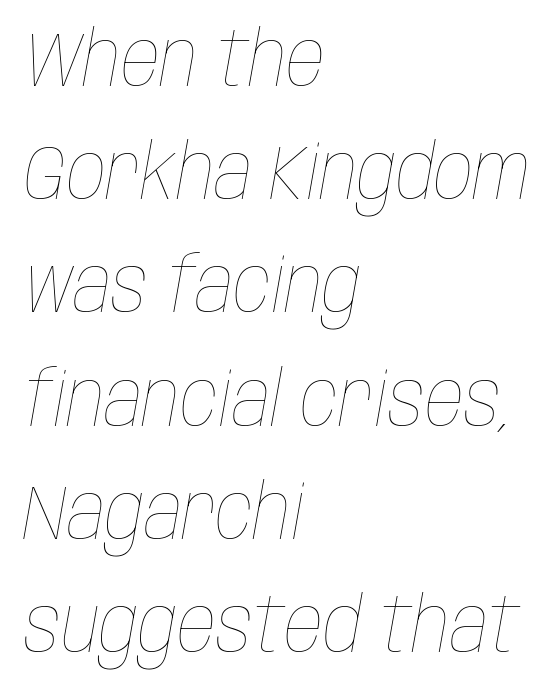
Q: Is the text bold? A: No.
Q: Is the text italic (slanted)? A: Yes, it leans right by about 10 degrees.
Q: Is the text underlined? A: No.
Q: How is the paragraph aligned? A: Left-aligned.
Q: Is the spacing between letters normal or unusually wide? A: Normal.
Q: Is the spacing between lines tight, normal or loose? A: Normal.
Q: Width (condensed, normal, or wide)? A: Condensed.
Q: Stroke contrast? A: Low.
Q: x-height? A: Large.
Q: Monospaced? A: No.
